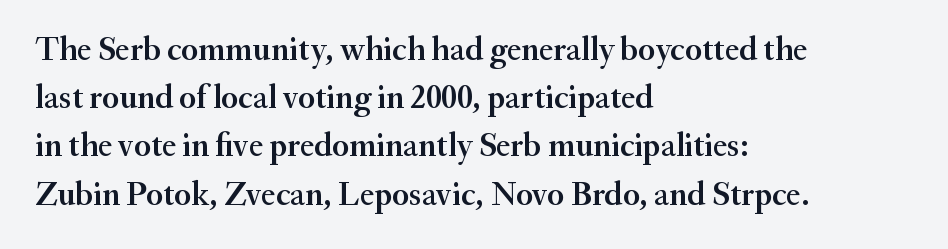
Q: Is the text bold? A: Semi-bold.
Q: Is the text italic (slanted)? A: No, it is upright.
Q: Is the typeface a serif or a sans-serif typeface? A: Serif.
Q: Is the text underlined? A: No.
Q: How is the paragraph aligned? A: Left-aligned.
Q: Is the spacing between letters normal or unusually wide? A: Normal.
Q: Is the spacing between lines tight, normal or loose? A: Normal.
Q: Width (condensed, normal, or wide)? A: Normal.
Q: Stroke contrast? A: Medium.
Q: x-height? A: Small.
Q: Monospaced? A: No.
